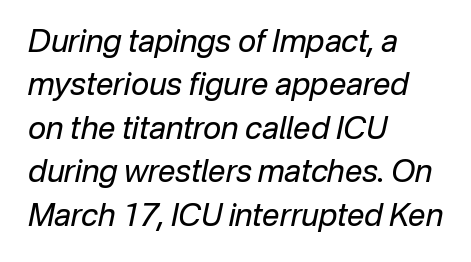
The image shows 31 px regular-weight type, italic (leaning right); set left-aligned, normal line spacing (1.4x), normal letter spacing, not underlined; low stroke contrast and a medium x-height.
